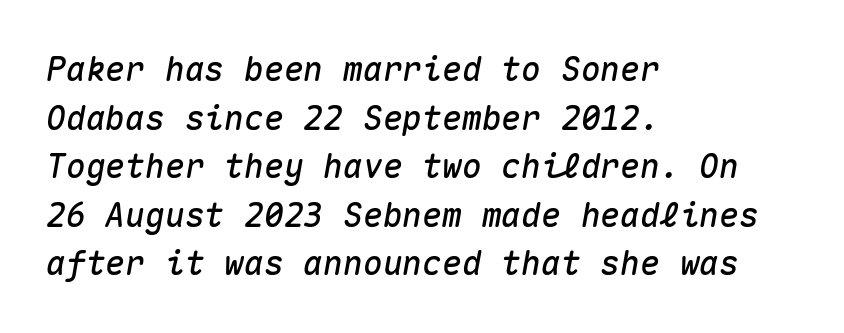
The image shows 33 px text type, italic (leaning right), monospaced; set left-aligned, normal line spacing (1.47x), normal letter spacing, not underlined; medium stroke contrast and a medium x-height.
